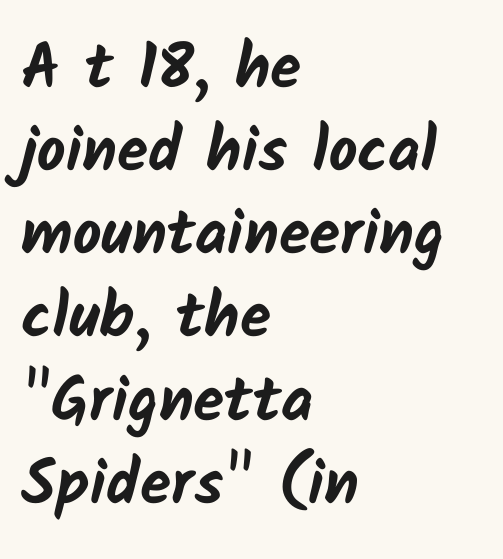
Notice how descenders clear the ascenders below comfortably — that's standard leading. Unmarked baselines from the first word to the last. No extra tracking has been applied to these lines. Emphasis by weight is at full strength: bold.
